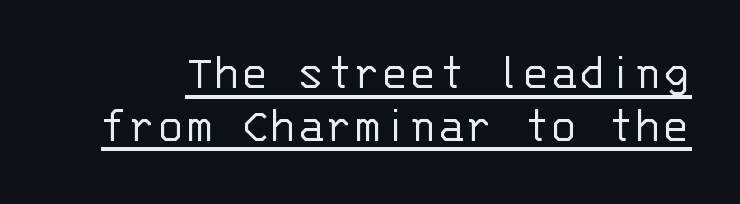
The image shows 52 px light sans-serif type, upright, monospaced; set tight line spacing (1.01x), normal letter spacing, underlined; low stroke contrast and a large x-height.
